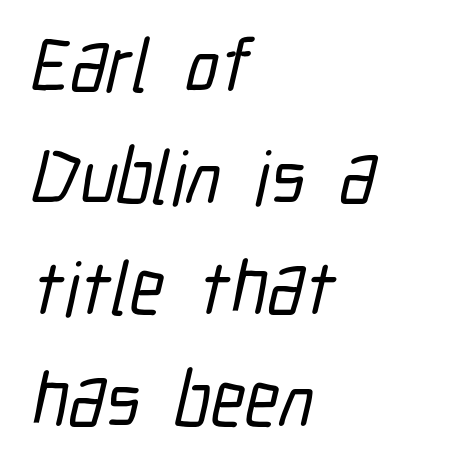
Q: Is the typeface a serif or a sans-serif typeface? A: Sans-serif.
Q: Is the text underlined? A: No.
Q: How is the paragraph aligned? A: Left-aligned.
Q: Is the spacing between letters normal or unusually wide? A: Normal.
Q: Is the spacing between lines tight, normal or loose? A: Normal.
Q: Width (condensed, normal, or wide)? A: Condensed.
Q: Stroke contrast? A: Low.
Q: x-height? A: Medium.
Q: Monospaced? A: No.
